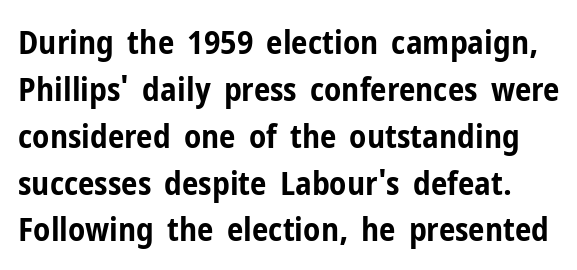
{"serif": "no", "italic": "no", "bold": "yes", "weight": "bold", "width": "condensed", "stroke_contrast": "low", "x_height": "medium", "monospaced": "no", "underline": "no", "line_spacing": "normal", "line_spacing_ratio": 1.42, "letter_spacing": "normal", "letter_spacing_em": 0.0, "glyph_px": 33}
